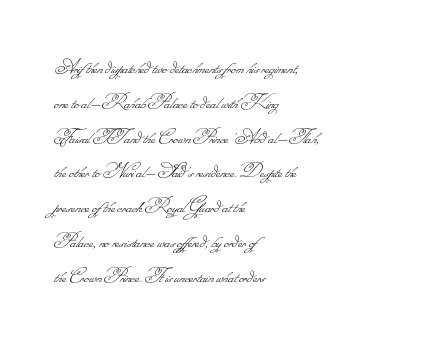
Q: Is the text bold? A: No.
Q: Is the text underlined? A: No.
Q: How is the paragraph aligned? A: Left-aligned.
Q: Is the spacing between letters normal or unusually wide? A: Normal.
Q: Is the spacing between lines tight, normal or loose? A: Normal.
